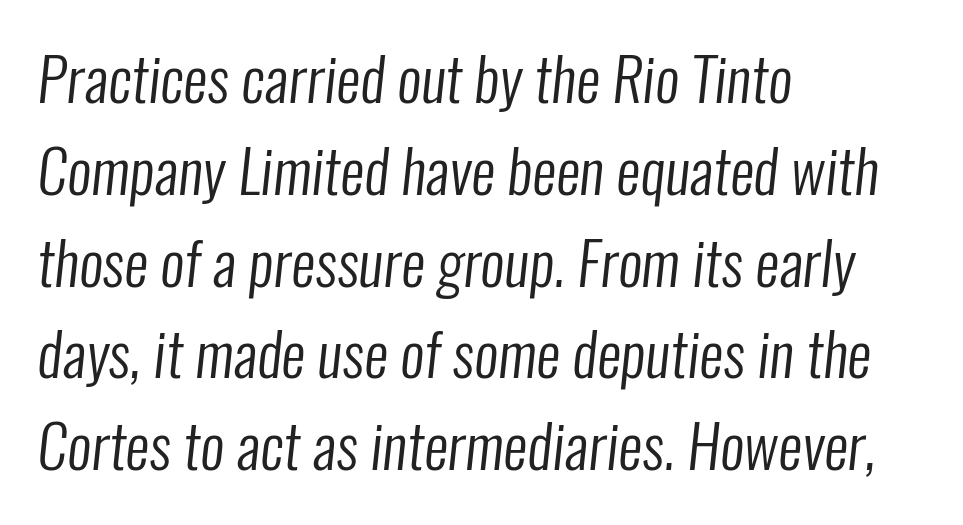
The image shows 60 px regular-weight, condensed sans-serif type; set left-aligned, normal line spacing (1.53x), normal letter spacing, not underlined; low stroke contrast and a medium x-height.
